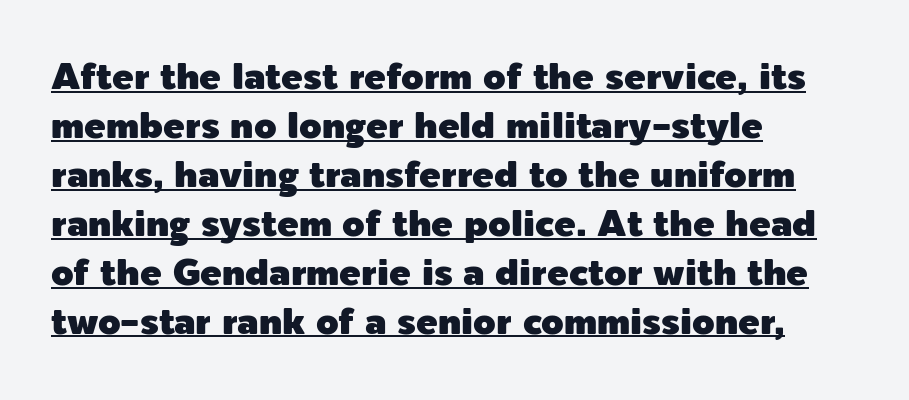
The image shows 36 px sans-serif type, upright; set left-aligned, normal line spacing (1.36x), normal letter spacing, underlined; a medium x-height.
